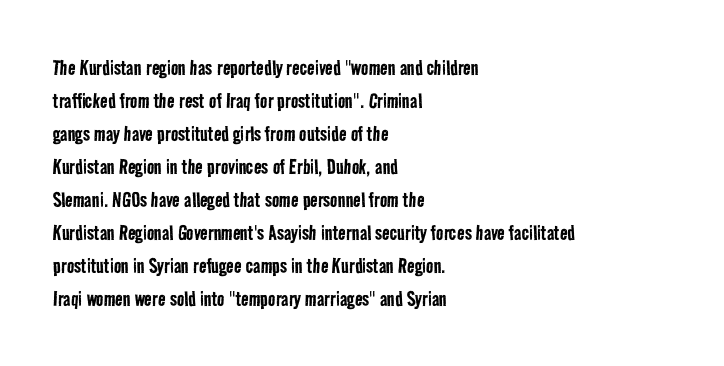
The image shows 25 px text type; set left-aligned, normal line spacing (1.32x), normal letter spacing, not underlined.
